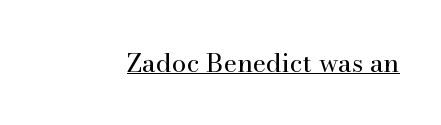
Short note: letters normally spaced. Is this a heavy cut? Hardly; it is regular or lighter. This sample uses an upright cut, with every glyph sitting square on the baseline. Is there an underline? Yes — a line sits under the letters.
